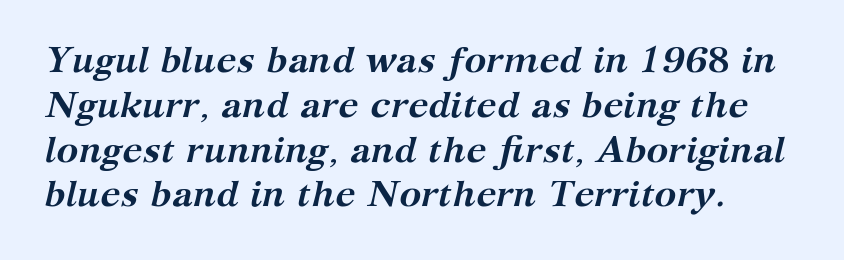
The image shows 37 px semibold serif type, italic (leaning right); set line spacing 1.21x, normal letter spacing, not underlined; medium stroke contrast and a medium x-height.
